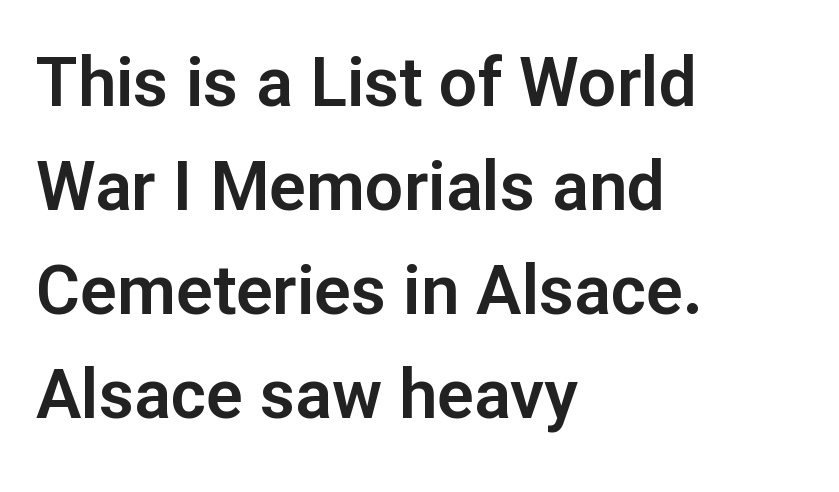
Q: Is the text italic (slanted)? A: No, it is upright.
Q: Is the typeface a serif or a sans-serif typeface? A: Sans-serif.
Q: Is the text underlined? A: No.
Q: How is the paragraph aligned? A: Left-aligned.
Q: Is the spacing between letters normal or unusually wide? A: Normal.
Q: Is the spacing between lines tight, normal or loose? A: Normal.
Q: Width (condensed, normal, or wide)? A: Normal.
Q: Stroke contrast? A: Low.
Q: x-height? A: Medium.
Q: Monospaced? A: No.
